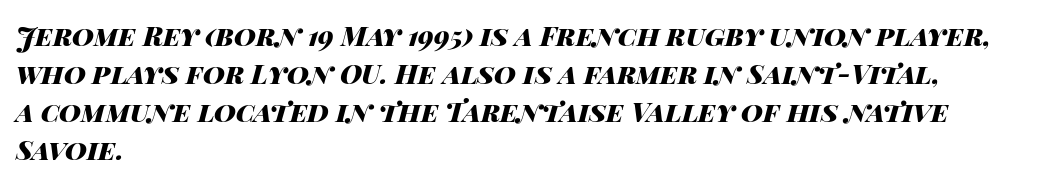
The image shows 27 px bold type, italic (leaning right); set left-aligned, normal line spacing (1.41x), normal letter spacing, not underlined.
